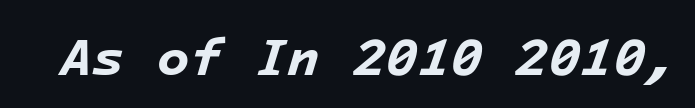
Q: Is the text bold? A: Yes.
Q: Is the text italic (slanted)? A: Yes, it leans right by about 16 degrees.
Q: Is the text underlined? A: No.
Q: Is the spacing between letters normal or unusually wide? A: Normal.
Q: Width (condensed, normal, or wide)? A: Normal.
Q: Stroke contrast? A: Low.
Q: x-height? A: Medium.
Q: Monospaced? A: Yes.
